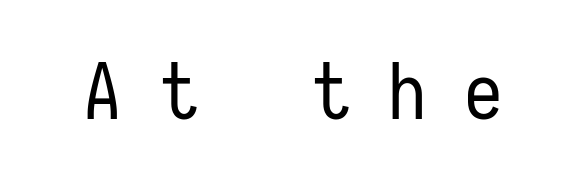
The image shows 77 px regular-weight, condensed sans-serif type, upright, monospaced; set unusually wide letter spacing (+0.49 em), not underlined; low stroke contrast and a medium x-height.
